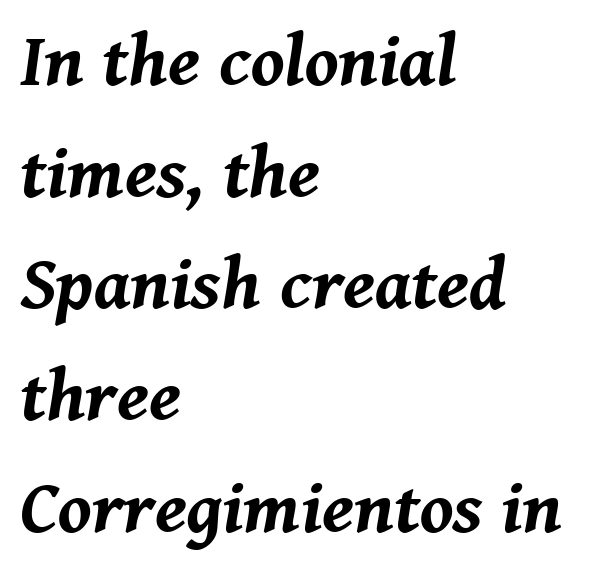
These lines are set flush left with a ragged right edge. What stands out about the letter spacing? Nothing — it is the standard amount. A typesetter would call this leading conventional body-copy spacing. Weight check: bold — yes, fully.
